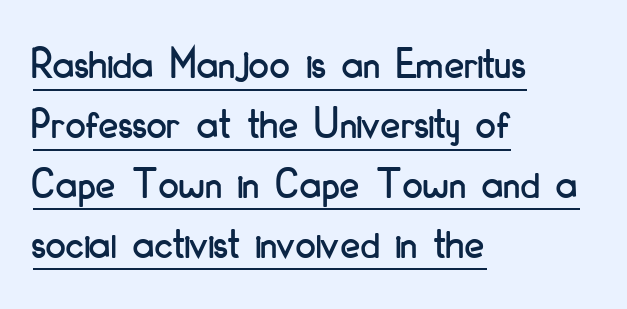
Note the varied advance widths — an 'i' is clearly narrower than an 'm'. Quick note: interline space is typical. Each line of the rendering has a horizontal stroke beneath the glyphs. Caption: standard tracking, unaltered. No italicization has been applied; the sample stays upright. Visually the block forms a straight wall on the left and a jagged coastline on the right.
